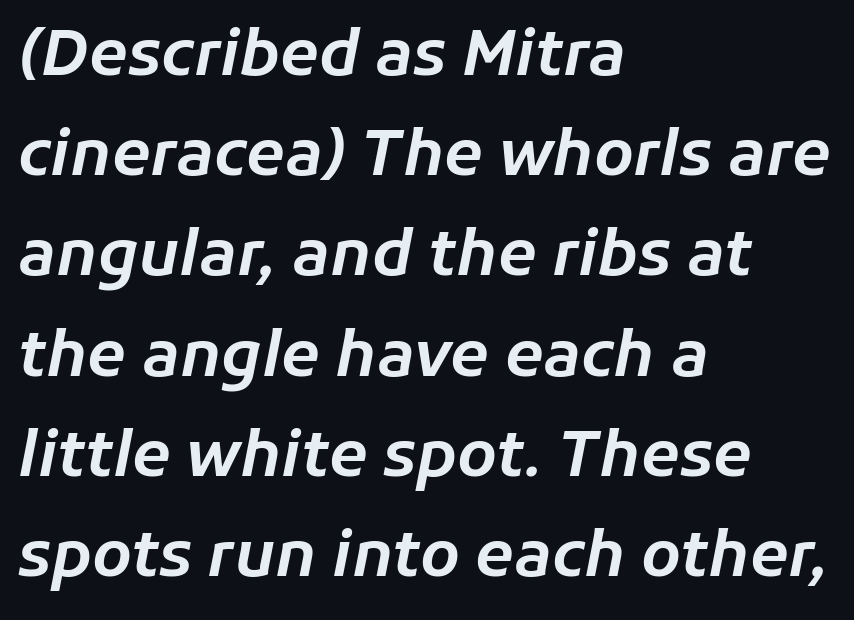
The baseline area is clear. Every character sits at an angle, as italics do. In terms of letterspacing, this is plain default setting. Baseline-to-baseline distance is the conventional proportion of letter height. Every row of glyphs begins at an identical x-position on the left.
